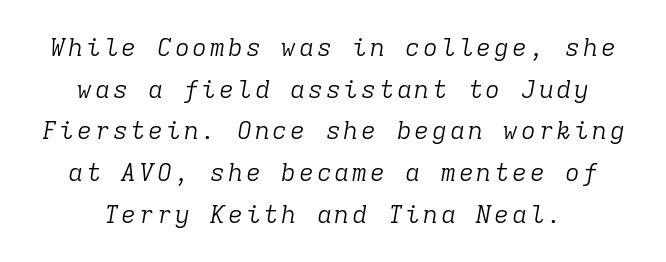
Both edges are ragged and mirror each other, which tells us the setting is centered. Is this a heavy cut? Hardly; it is regular or lighter. Check under the words: just untouched page. The line-height multiplier appears to be the usual default. Observe the lean: these are italic letterforms.
